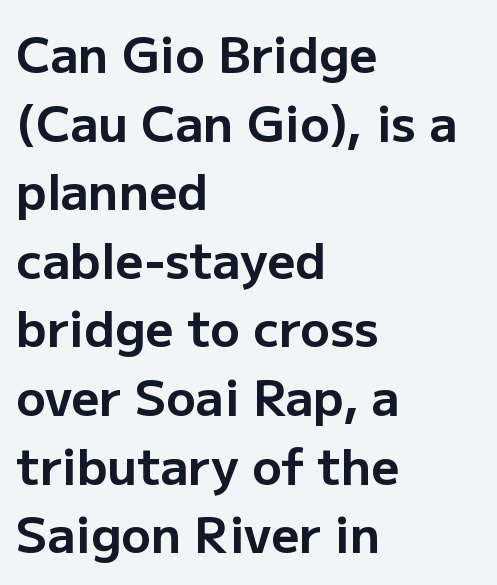
{"serif": "no", "italic": "no", "bold": "yes", "weight": "bold", "width": "normal", "stroke_contrast": "low", "x_height": "medium", "monospaced": "no", "underline": "no", "align": "left", "line_spacing": "normal", "line_spacing_ratio": 1.4, "letter_spacing": "normal", "letter_spacing_em": 0.0, "glyph_px": 49}
